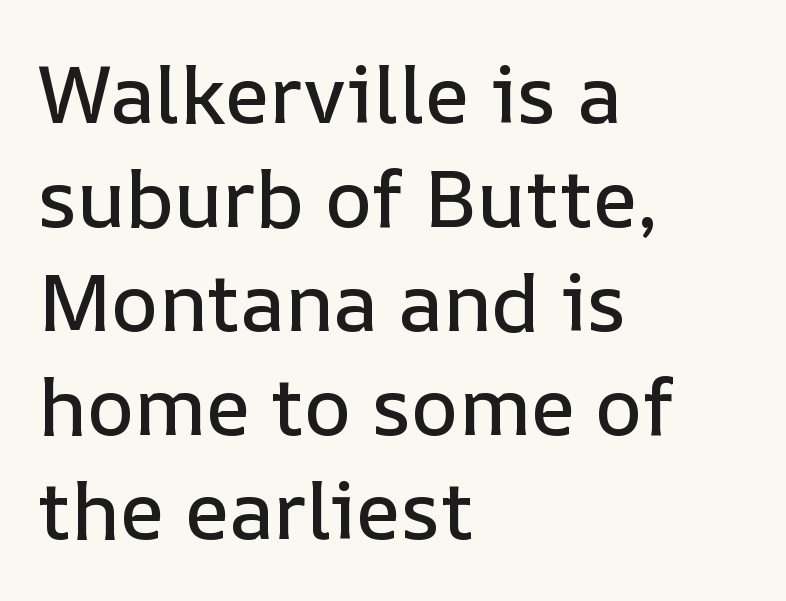
Q: Is the text italic (slanted)? A: No, it is upright.
Q: Is the text underlined? A: No.
Q: How is the paragraph aligned? A: Left-aligned.
Q: Is the spacing between letters normal or unusually wide? A: Normal.
Q: Is the spacing between lines tight, normal or loose? A: Normal.
Q: Width (condensed, normal, or wide)? A: Normal.
Q: Stroke contrast? A: Low.
Q: x-height? A: Medium.
Q: Monospaced? A: No.
